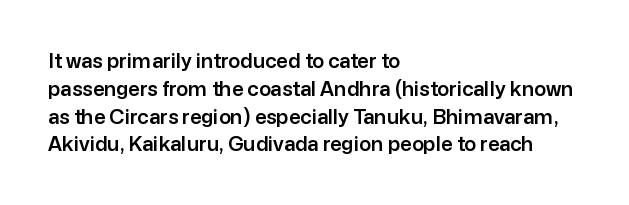
Q: Is the text italic (slanted)? A: No, it is upright.
Q: Is the text underlined? A: No.
Q: How is the paragraph aligned? A: Left-aligned.
Q: Is the spacing between letters normal or unusually wide? A: Normal.
Q: Is the spacing between lines tight, normal or loose? A: Normal.
